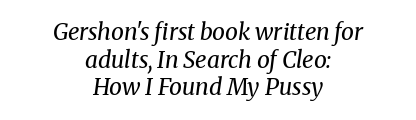
Q: Is the text bold? A: No.
Q: Is the text italic (slanted)? A: Yes, it leans right by about 8 degrees.
Q: Is the text underlined? A: No.
Q: How is the paragraph aligned? A: Centered.
Q: Is the spacing between letters normal or unusually wide? A: Normal.
